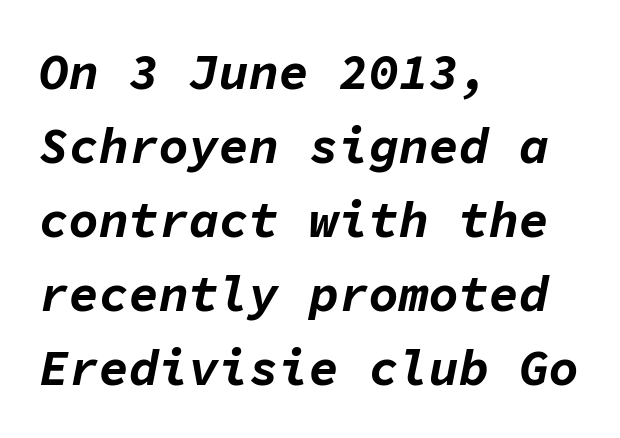
{"italic": "yes", "lean": "right", "slant_degrees": 11, "bold": "yes", "weight": "bold", "width": "normal", "stroke_contrast": "low", "x_height": "medium", "monospaced": "yes", "underline": "no", "align": "left", "line_spacing": "normal", "line_spacing_ratio": 1.48, "letter_spacing": "normal", "letter_spacing_em": 0.0, "glyph_px": 50}
